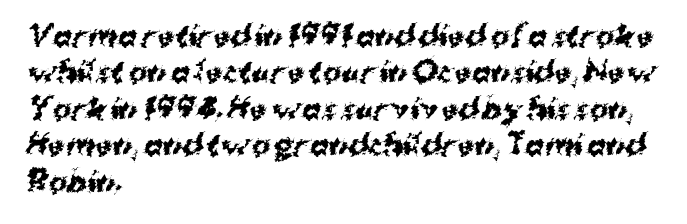
{"serif": "no", "bold": "yes", "weight": "bold", "width": "normal", "stroke_contrast": "medium", "x_height": "medium", "monospaced": "no", "underline": "no", "align": "left", "line_spacing": "normal", "line_spacing_ratio": 1.3, "letter_spacing": "normal", "letter_spacing_em": 0.0, "glyph_px": 28}
